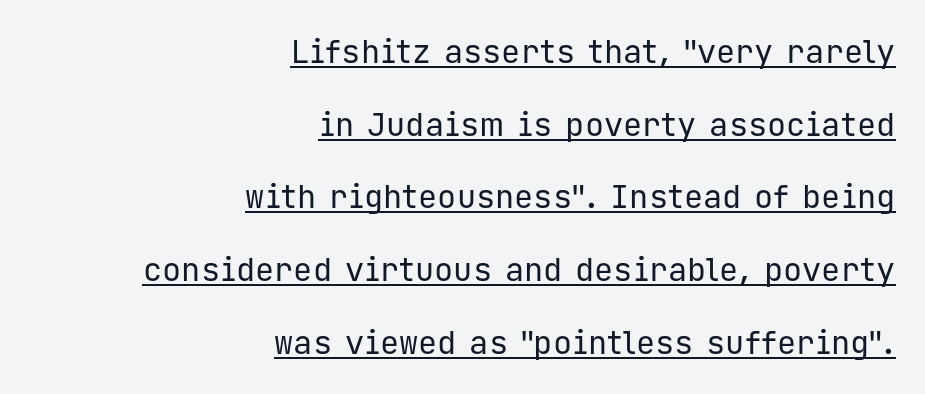
Q: Is the text bold? A: No.
Q: Is the text italic (slanted)? A: No, it is upright.
Q: Is the typeface a serif or a sans-serif typeface? A: Sans-serif.
Q: Is the text underlined? A: Yes.
Q: How is the paragraph aligned? A: Right-aligned.
Q: Is the spacing between letters normal or unusually wide? A: Normal.
Q: Is the spacing between lines tight, normal or loose? A: Loose.
Q: Width (condensed, normal, or wide)? A: Normal.
Q: Stroke contrast? A: Low.
Q: x-height? A: Medium.
Q: Monospaced? A: Yes.
